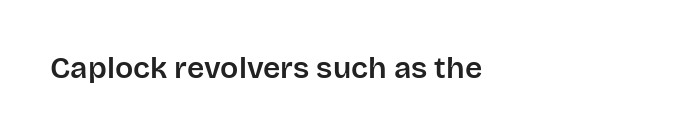
Q: Is the text italic (slanted)? A: No, it is upright.
Q: Is the typeface a serif or a sans-serif typeface? A: Sans-serif.
Q: Is the text underlined? A: No.
Q: How is the paragraph aligned? A: Left-aligned.
Q: Is the spacing between letters normal or unusually wide? A: Normal.
Q: Width (condensed, normal, or wide)? A: Normal.
Q: Stroke contrast? A: Low.
Q: x-height? A: Large.
Q: Monospaced? A: No.
